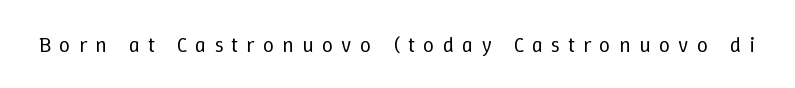
{"italic": "no", "bold": "no", "underline": "no", "letter_spacing": "wide", "letter_spacing_em": 0.37, "glyph_px": 22}
